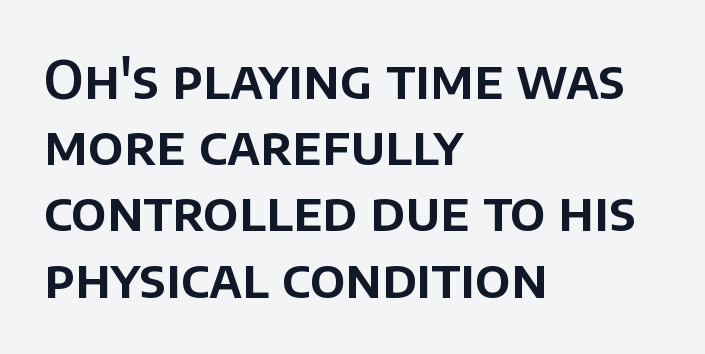
{"serif": "no", "italic": "no", "width": "normal", "stroke_contrast": "low", "x_height": "large", "monospaced": "no", "underline": "no", "align": "left", "line_spacing": "normal", "line_spacing_ratio": 1.25, "letter_spacing": "normal", "letter_spacing_em": 0.0, "glyph_px": 53}
